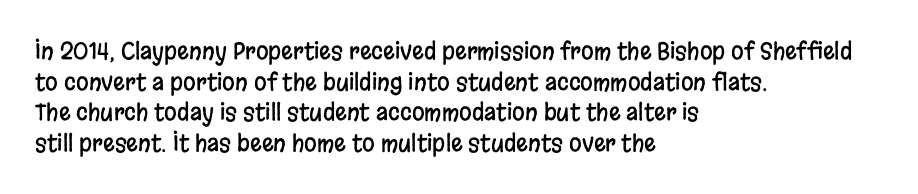
A typesetter would call this leading conventional body-copy spacing. No italicization has been applied; the sample stays upright. Tracking value appears to be zero — textbook default spacing. Short and long lines alike share a common starting point at left. Decoration check: the copy has no underline.
